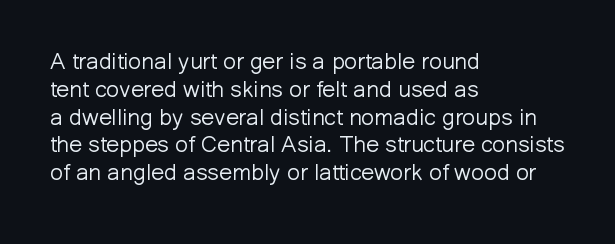
{"italic": "no", "bold": "no", "underline": "no", "align": "left", "line_spacing_ratio": 1.21, "letter_spacing": "normal", "letter_spacing_em": 0.0, "glyph_px": 23}
